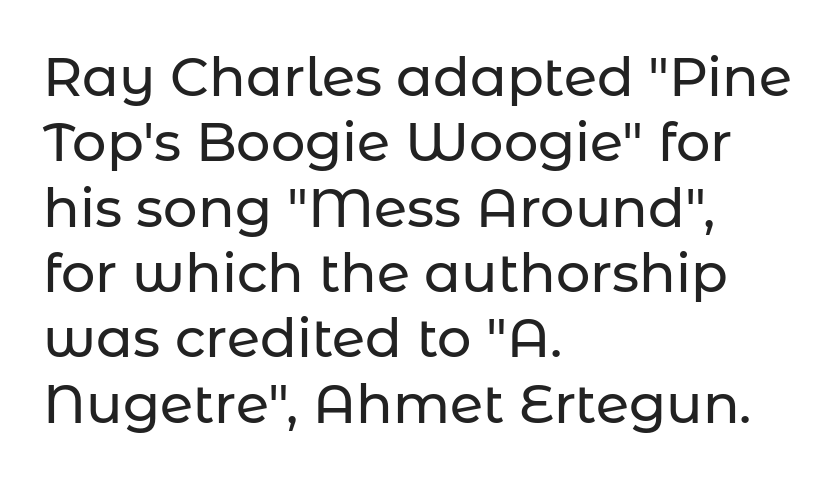
The image shows 54 px sans-serif type, upright; set left-aligned, line spacing 1.21x, normal letter spacing, not underlined; low stroke contrast and a medium x-height.
